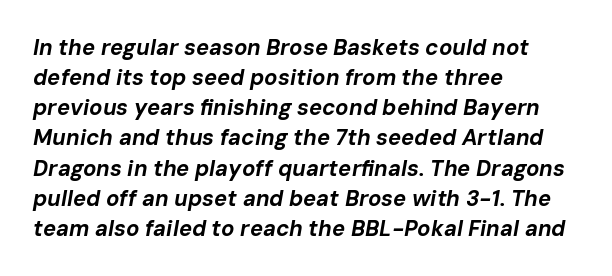
Q: Is the text bold? A: Yes.
Q: Is the text italic (slanted)? A: Yes, it leans right by about 10 degrees.
Q: Is the text underlined? A: No.
Q: How is the paragraph aligned? A: Left-aligned.
Q: Is the spacing between letters normal or unusually wide? A: Normal.
Q: Is the spacing between lines tight, normal or loose? A: Normal.
